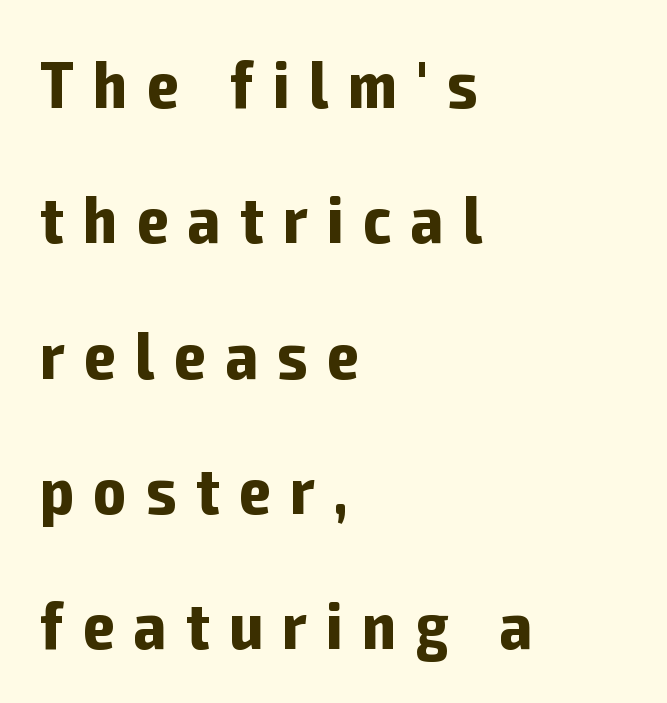
{"serif": "no", "italic": "no", "bold": "yes", "weight": "bold", "width": "condensed", "stroke_contrast": "low", "x_height": "medium", "monospaced": "no", "underline": "no", "align": "left", "line_spacing": "loose", "line_spacing_ratio": 2.02, "letter_spacing": "wide", "letter_spacing_em": 0.3, "glyph_px": 67}
